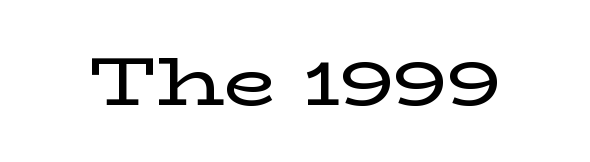
This sample uses a serif face. Characters remain perfectly vertical along every line. This rendering leaves character spacing at its baseline value. Decoration check: the copy has no underline. Varying glyph widths throughout — classic text-font behaviour.
